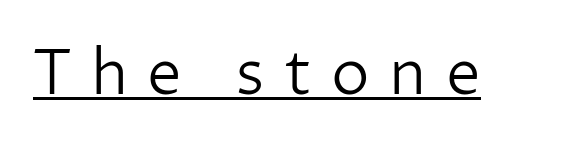
Rendered with straight, roman letterforms. Students, observe the line beneath the letters — that is underlining. Note the varied advance widths — an 'i' is clearly narrower than an 'm'. Does extra space separate the letters? Yes, quite a lot of it. The face looks like a standard text weight, possibly lighter.
